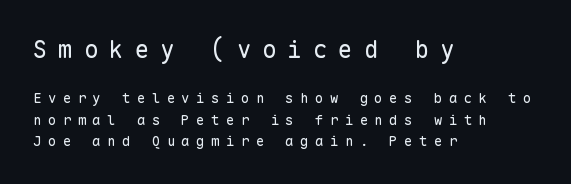
{"italic": "no", "bold": "no", "underline": "no", "align": "left", "line_spacing": "normal", "line_spacing_ratio": 1.51, "letter_spacing": "wide", "letter_spacing_em": 0.46, "larger_block": "first", "size_ratio": 1.71, "glyph_px": 24}
